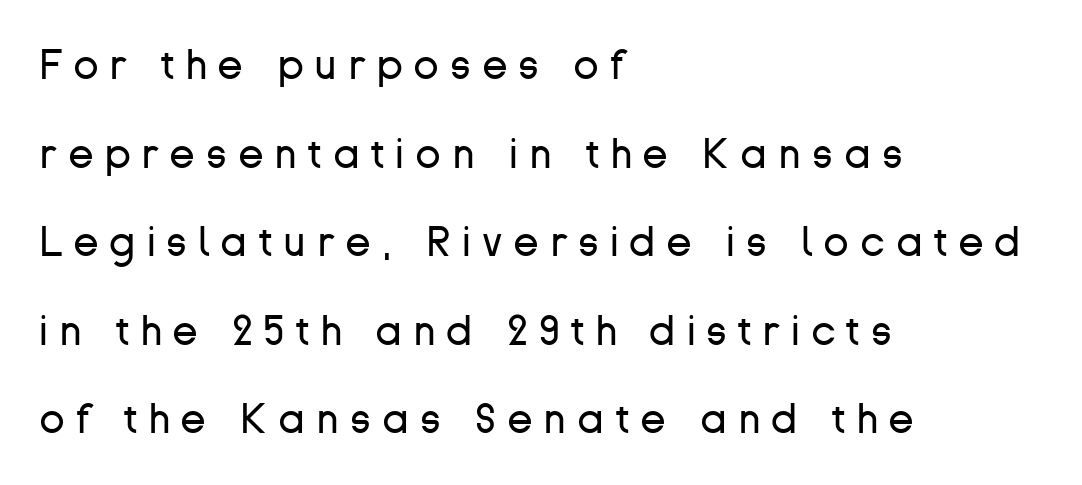
{"serif": "no", "italic": "no", "bold": "no", "weight": "regular", "width": "normal", "stroke_contrast": "low", "x_height": "medium", "monospaced": "no", "underline": "no", "align": "left", "line_spacing": "loose", "line_spacing_ratio": 2.11, "letter_spacing": "wide", "letter_spacing_em": 0.26, "glyph_px": 42}
